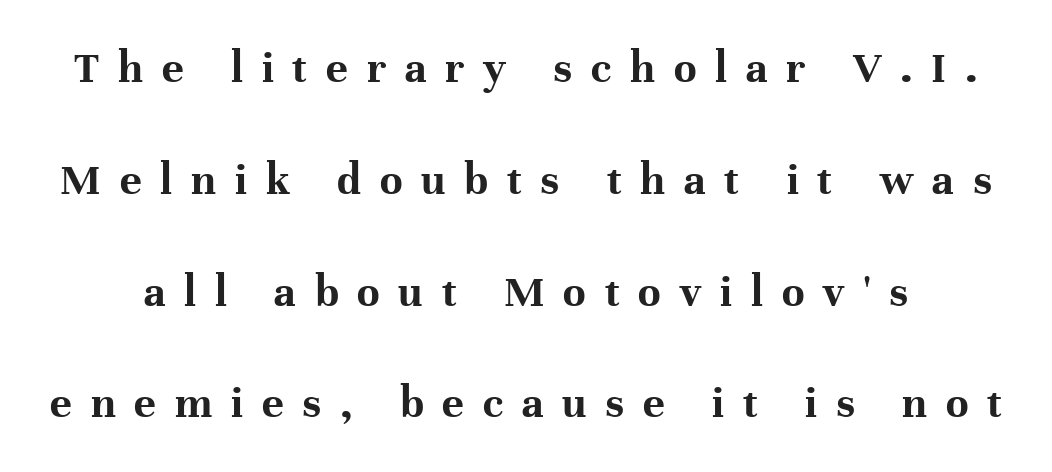
{"serif": "yes", "italic": "no", "bold": "yes", "weight": "bold", "width": "normal", "stroke_contrast": "high", "x_height": "medium", "monospaced": "no", "underline": "no", "line_spacing": "loose", "line_spacing_ratio": 2.43, "letter_spacing": "wide", "letter_spacing_em": 0.41, "glyph_px": 46}
